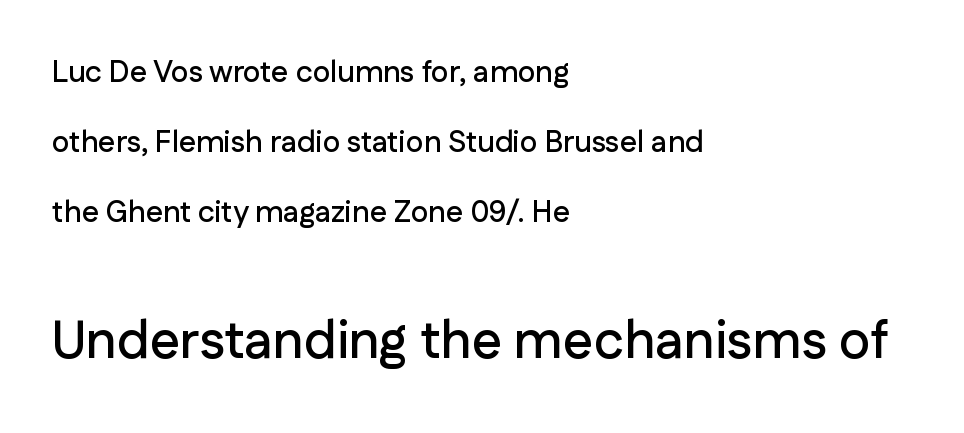
Q: Is the text italic (slanted)? A: No, it is upright.
Q: Is the typeface a serif or a sans-serif typeface? A: Sans-serif.
Q: Is the text underlined? A: No.
Q: How is the paragraph aligned? A: Left-aligned.
Q: Is the spacing between letters normal or unusually wide? A: Normal.
Q: Is the spacing between lines tight, normal or loose? A: Loose.
Q: Which block of text is set in a larger size, the first (top) or the second (bottom)? A: The second (bottom) one.
Q: Width (condensed, normal, or wide)? A: Normal.
Q: Stroke contrast? A: Low.
Q: x-height? A: Medium.
Q: Monospaced? A: No.
